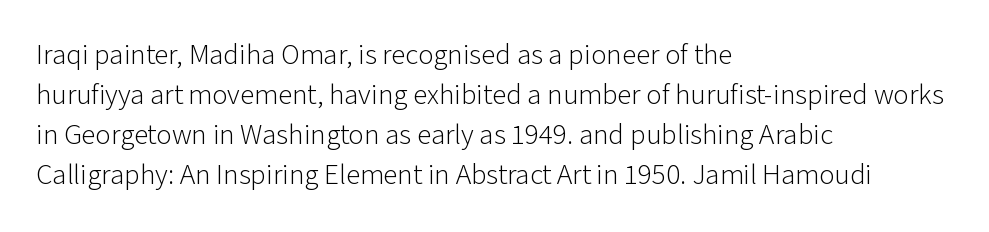
{"serif": "no", "italic": "no", "bold": "no", "weight": "light", "width": "normal", "stroke_contrast": "low", "x_height": "medium", "monospaced": "no", "underline": "no", "align": "left", "line_spacing": "normal", "line_spacing_ratio": 1.38, "letter_spacing": "normal", "letter_spacing_em": 0.0, "glyph_px": 29}
